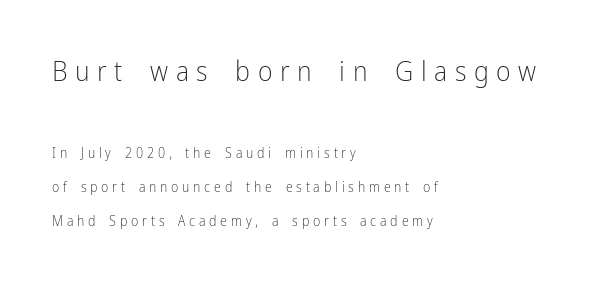
This sample has the flowing, uneven cadence of proportional lettering. You get the large type first, then a drop to smaller type. Is the block centered? No — it sits flush against the left margin. Vertical stems look standard width or narrower in stroke.
